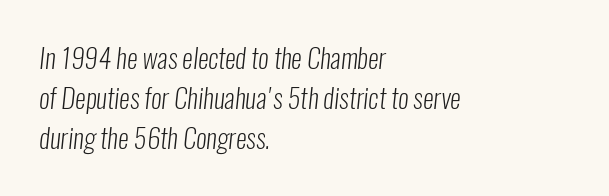
The lines are quadded left. A normal amount of white space separates one row of letters from the next. A clean baseline with only descenders dipping below it. Ink coverage per letter is moderate at most.
